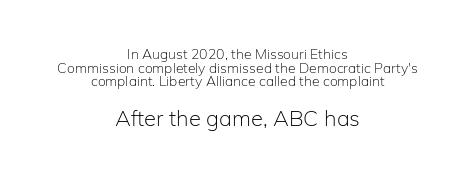
Q: Is the text bold? A: No.
Q: Is the text italic (slanted)? A: No, it is upright.
Q: Is the text underlined? A: No.
Q: How is the paragraph aligned? A: Centered.
Q: Is the spacing between letters normal or unusually wide? A: Normal.
Q: Is the spacing between lines tight, normal or loose? A: Tight.
Q: Which block of text is set in a larger size, the first (top) or the second (bottom)? A: The second (bottom) one.
